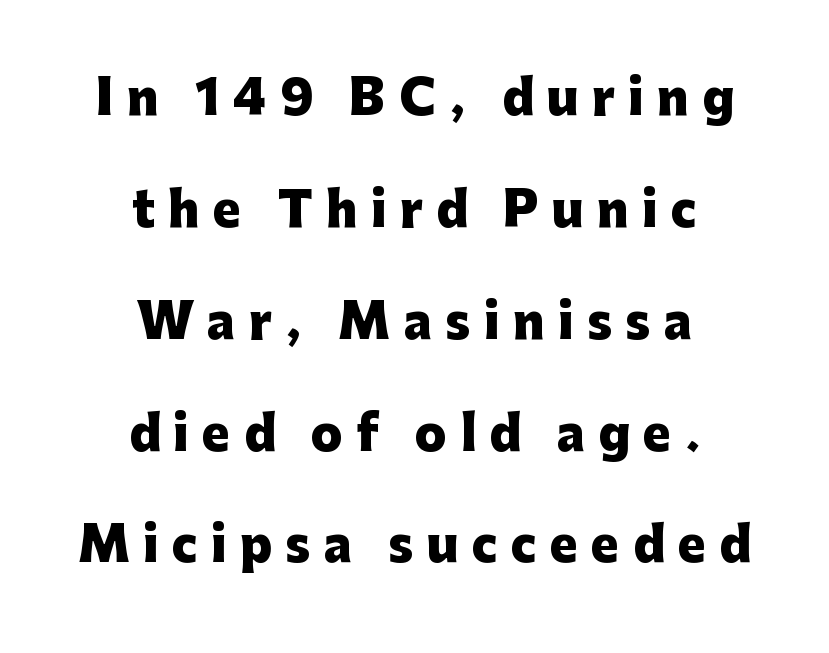
Quick note: interline space is abundant. Beneath every word, the page is bare. Proportional: the letters do not fall into vertical columns. Thick stems and heavy bowls — unmistakably bold. Words appear elongated and porous because spacing is wide.
